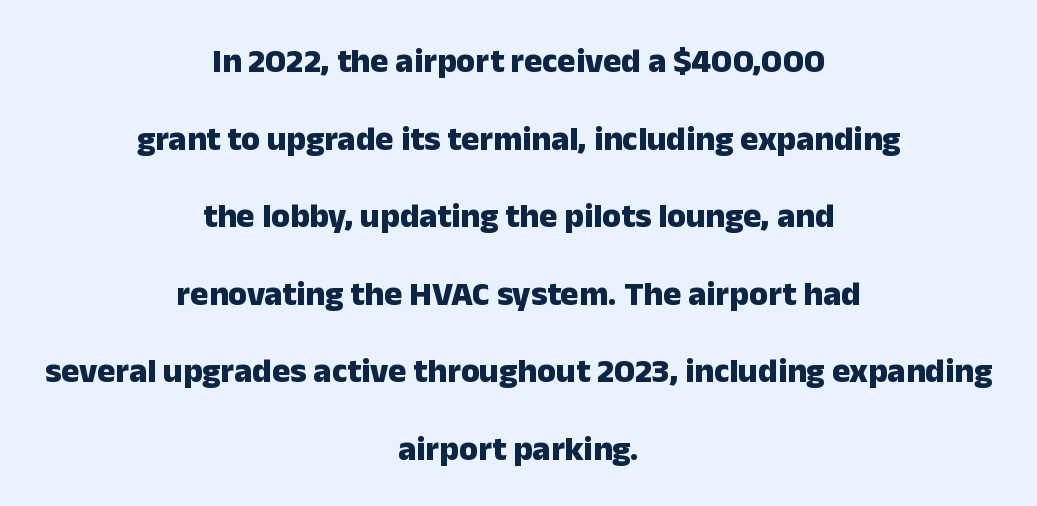
{"serif": "no", "italic": "no", "bold": "yes", "weight": "heavy", "width": "normal", "stroke_contrast": "low", "x_height": "medium", "monospaced": "no", "underline": "no", "align": "center", "line_spacing": "loose", "line_spacing_ratio": 2.28, "letter_spacing": "normal", "letter_spacing_em": 0.0, "glyph_px": 34}
